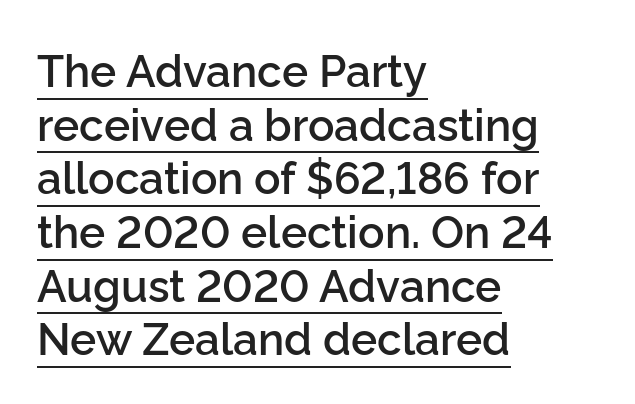
The image shows 44 px semibold sans-serif type, upright; set left-aligned, line spacing 1.22x, normal letter spacing, underlined; low stroke contrast and a medium x-height.
